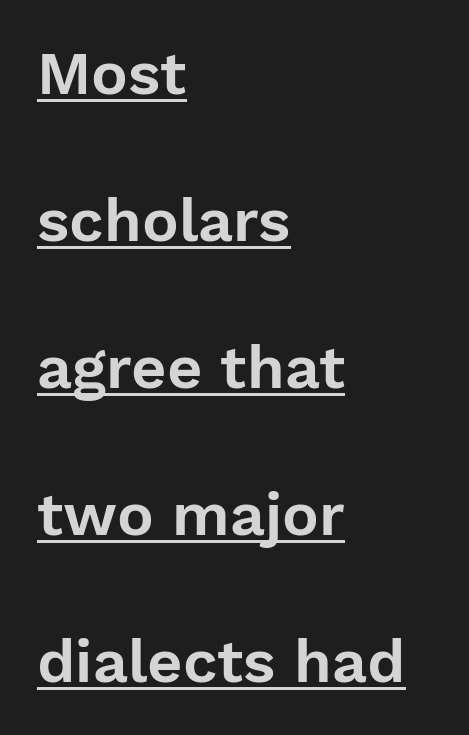
The image shows 61 px sans-serif type, upright; set left-aligned, loose line spacing (2.41x), normal letter spacing, underlined; low stroke contrast and a medium x-height.
